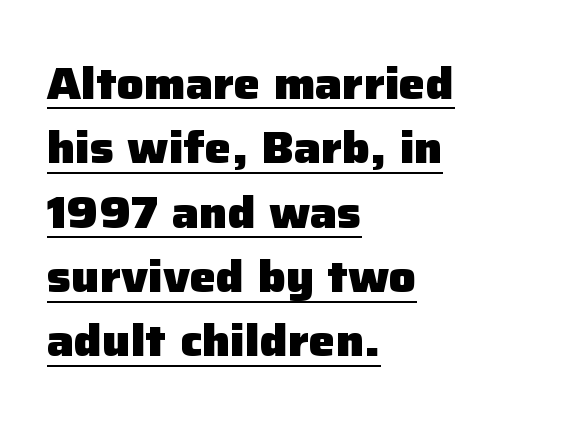
Do the characters align in a grid? No, the font is proportional. There is no visible air inserted between adjacent glyphs. These lines sit exactly where default settings would place them. If you drew a line through each stem, it would be perfectly vertical. The paragraph has a hard left edge and a soft right edge.
